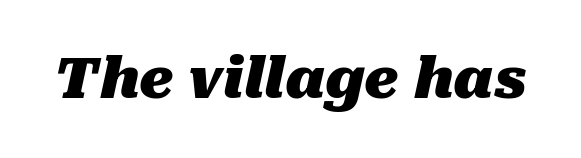
Think of a printed novel: that variable character pitch is what you see here. Spacing between characters is what you'd get straight out of the box. Emphasis by weight is at full strength: bold. Underlining? Definitely not there. The face used here has a pronounced slope to its letters.
